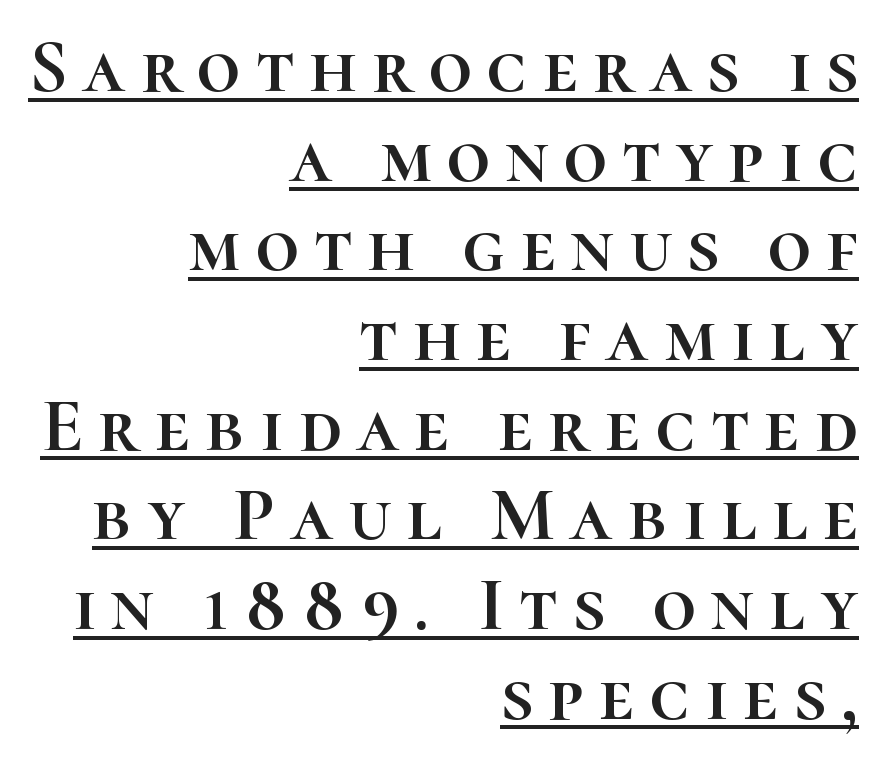
The image shows 76 px text type, upright; set right-aligned, line spacing 1.18x, unusually wide letter spacing (+0.2 em), underlined; high stroke contrast and a medium x-height.
